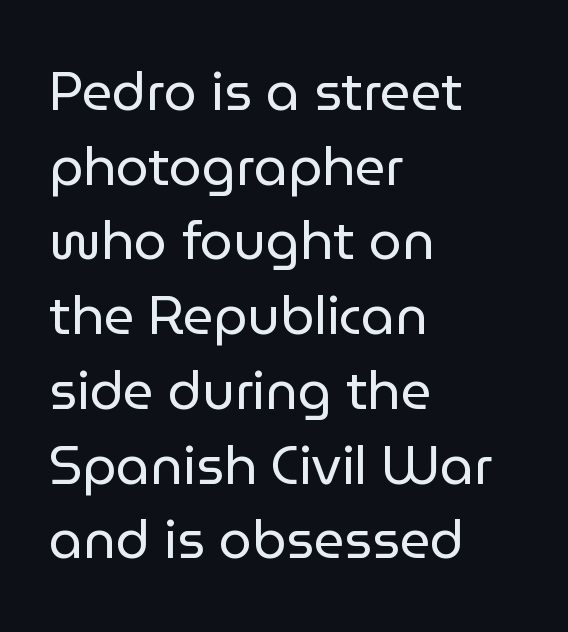
The image shows 53 px regular-weight sans-serif type, upright; set left-aligned, normal line spacing (1.41x), normal letter spacing, not underlined; low stroke contrast and a medium x-height.
